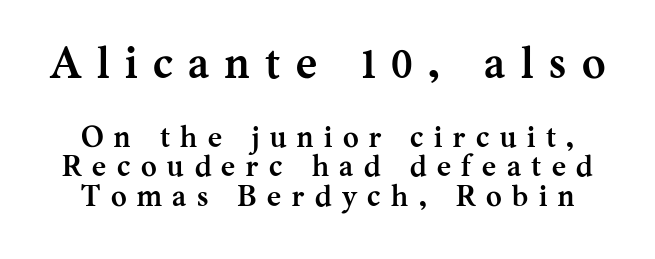
Regarding serifs, this sample has them. Two sizes are in play, and the larger belongs to the first block. Cramped leading. This rendering features lettering with no underline.
